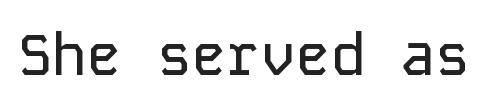
The image shows 58 px sans-serif type, upright, monospaced; set normal letter spacing, not underlined; low stroke contrast and a medium x-height.
